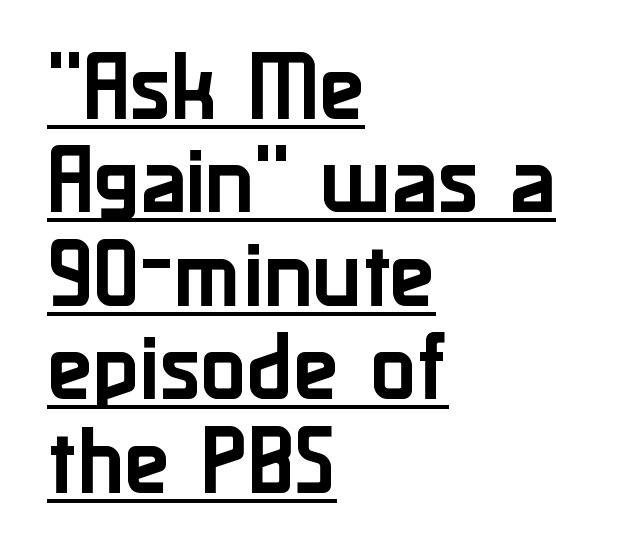
The axis of the letterforms is exactly vertical. Each letter keeps its own natural width here, so spacing adapts to shape. This sample carries an underscore along the baseline area. The line texture is even and compact thanks to regular tracking. The rag falls on the right side of this text block. Are there feet on the stems? There aren't — it's a sans.
